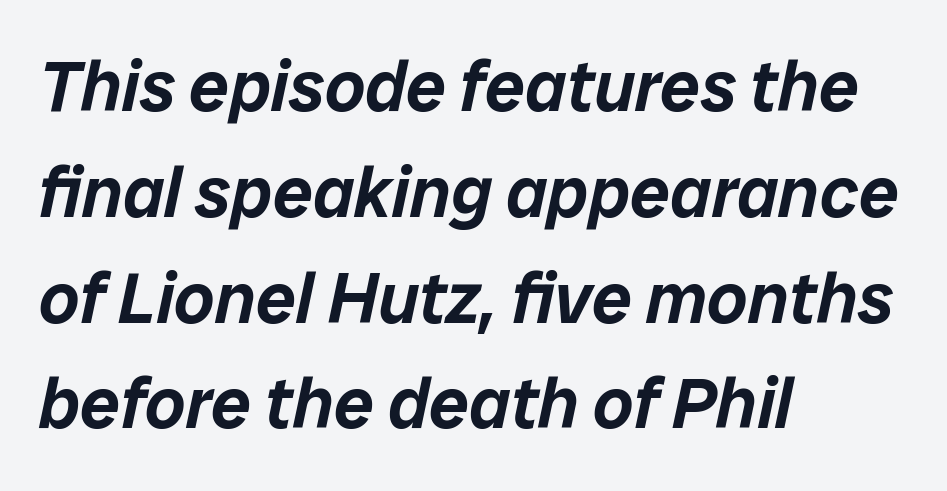
{"italic": "yes", "lean": "right", "slant_degrees": 12, "width": "normal", "stroke_contrast": "low", "x_height": "medium", "monospaced": "no", "underline": "no", "align": "left", "line_spacing": "normal", "line_spacing_ratio": 1.49, "letter_spacing": "normal", "letter_spacing_em": 0.0, "glyph_px": 71}
